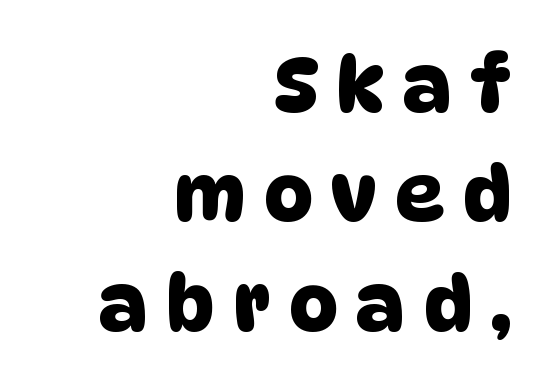
The image shows 76 px sans-serif type; set right-aligned, normal line spacing (1.44x), unusually wide letter spacing (+0.25 em), not underlined; low stroke contrast and a large x-height.
